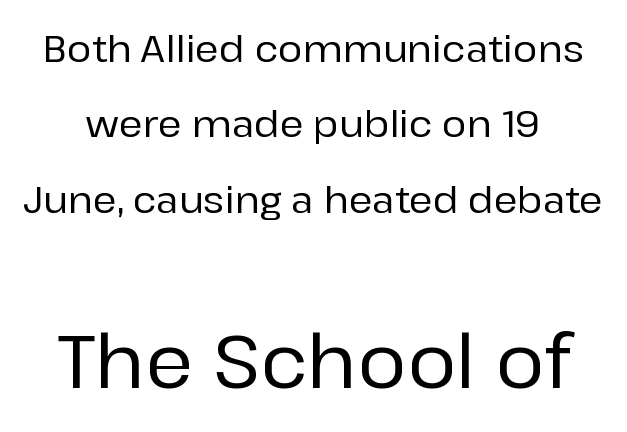
{"serif": "no", "italic": "no", "width": "normal", "stroke_contrast": "low", "x_height": "medium", "monospaced": "no", "underline": "no", "line_spacing": "loose", "line_spacing_ratio": 2.04, "letter_spacing": "normal", "letter_spacing_em": 0.0, "larger_block": "second", "size_ratio": 2.0, "glyph_px": 74}
